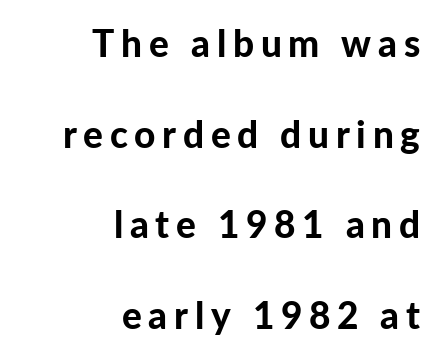
{"serif": "no", "italic": "no", "bold": "yes", "weight": "bold", "width": "normal", "stroke_contrast": "low", "x_height": "medium", "monospaced": "no", "underline": "no", "align": "right", "line_spacing": "loose", "line_spacing_ratio": 2.45, "glyph_px": 37}
